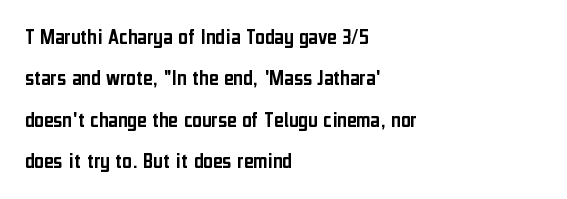
{"italic": "no", "underline": "no", "align": "left", "line_spacing_ratio": 1.8, "letter_spacing": "normal", "letter_spacing_em": 0.0, "glyph_px": 23}
